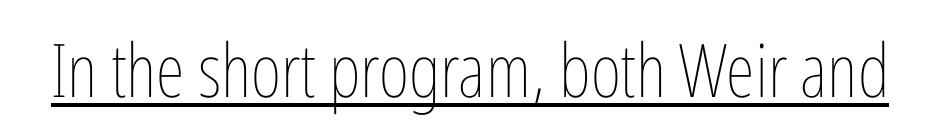
The image shows 74 px thin, condensed type, upright; set normal letter spacing, underlined; low stroke contrast and a medium x-height.
